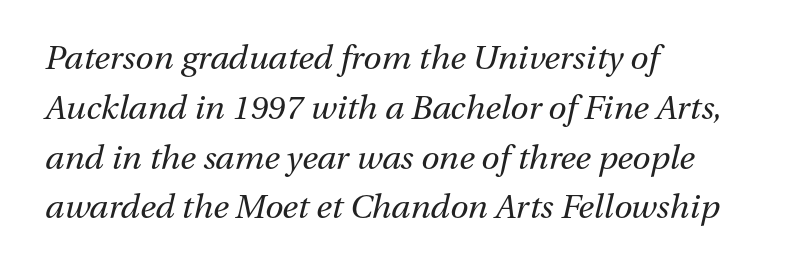
Q: Is the text bold? A: No.
Q: Is the text italic (slanted)? A: Yes, it leans right by about 13 degrees.
Q: Is the text underlined? A: No.
Q: How is the paragraph aligned? A: Left-aligned.
Q: Is the spacing between letters normal or unusually wide? A: Normal.
Q: Is the spacing between lines tight, normal or loose? A: Normal.
Q: Width (condensed, normal, or wide)? A: Normal.
Q: Stroke contrast? A: Medium.
Q: x-height? A: Medium.
Q: Monospaced? A: No.
